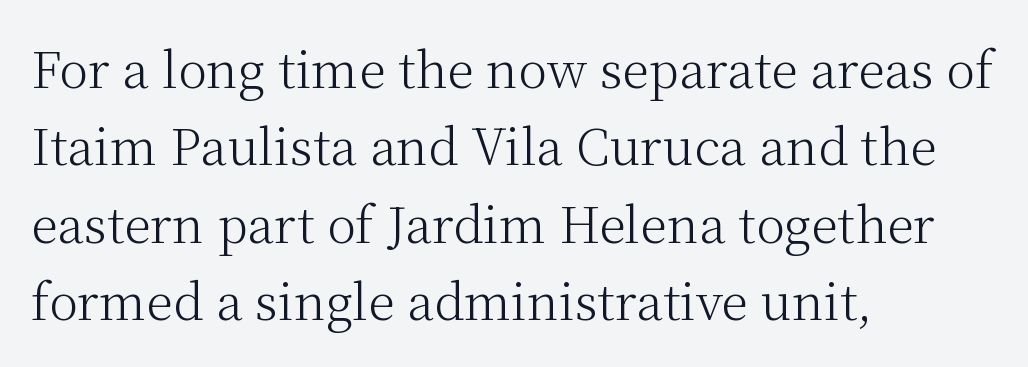
The glyphs are unaccompanied by any horizontal stroke below them. This block has exactly the height ordinary leading produces. The compositor pushed each line to the left boundary. Vertical stems look standard width or narrower in stroke. The font family rendered here belongs to the serif group. Do the characters align in a grid? No, the font is proportional.
